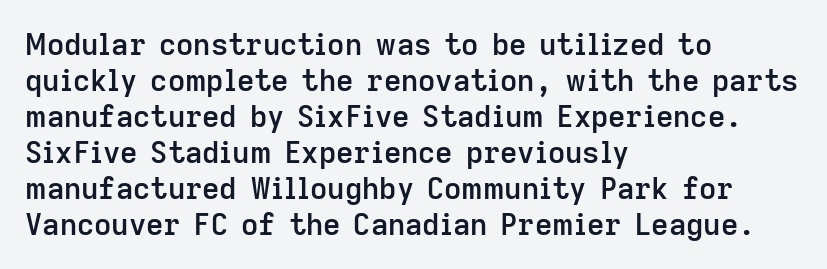
Caption: semibold face, moderately heavy strokes. Proportional: the letters do not fall into vertical columns. Underline: absent. In CSS terms this would be text-align: left. The typography opts for an upright posture over an oblique one.
